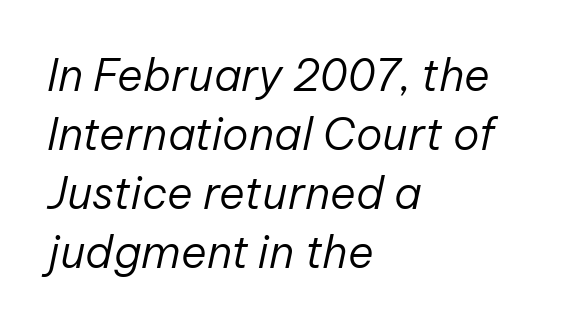
{"italic": "yes", "lean": "right", "slant_degrees": 12, "bold": "no", "weight": "regular", "width": "normal", "stroke_contrast": "low", "x_height": "medium", "monospaced": "no", "underline": "no", "align": "left", "line_spacing": "normal", "line_spacing_ratio": 1.34, "letter_spacing": "normal", "letter_spacing_em": 0.0, "glyph_px": 44}
